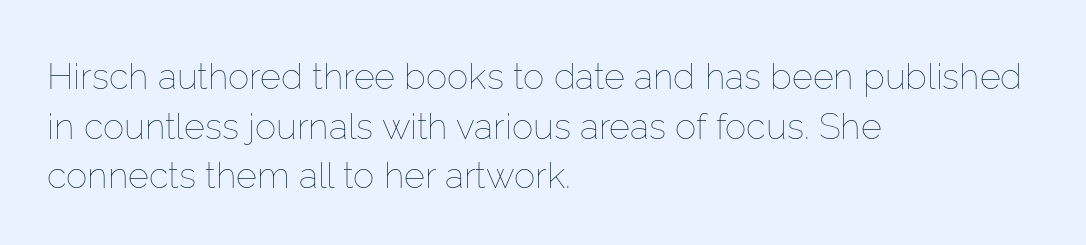
Every stem runs plumb, perpendicular to the baseline. The typeface has the unassuming heft of standard copy or less. The face used here is proportionally spaced, like ordinary book or web type. The glyphs are unaccompanied by any horizontal stroke below them. This sample uses plain, unmodified letter spacing. The designer left line spacing at the default.
